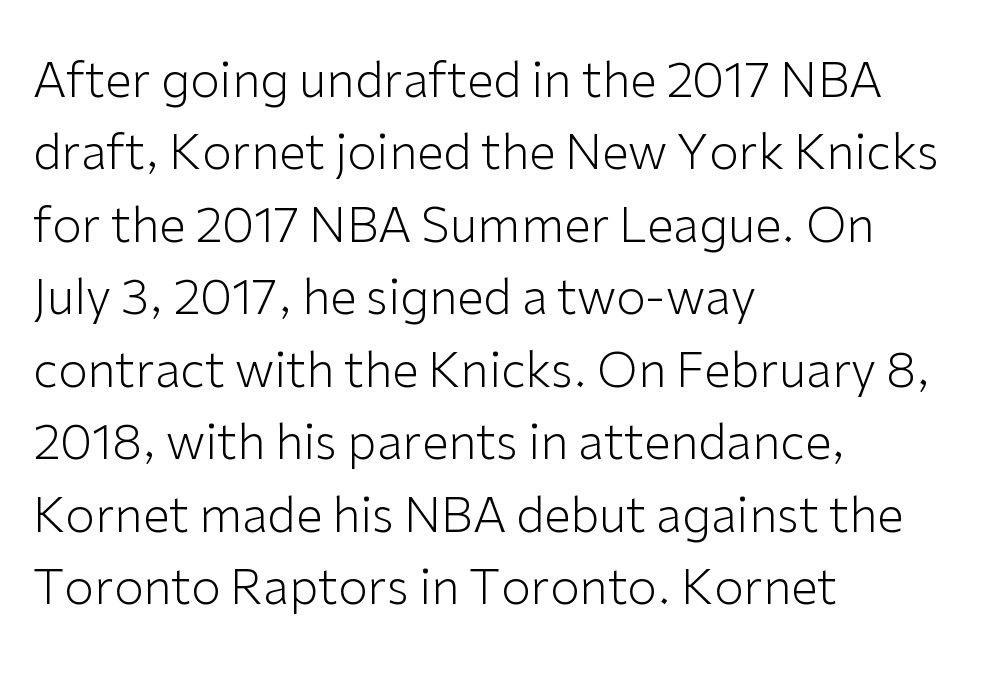
{"serif": "no", "italic": "no", "bold": "no", "weight": "light", "width": "normal", "stroke_contrast": "low", "x_height": "medium", "monospaced": "no", "underline": "no", "align": "left", "line_spacing": "normal", "line_spacing_ratio": 1.51, "letter_spacing": "normal", "letter_spacing_em": 0.0, "glyph_px": 48}
